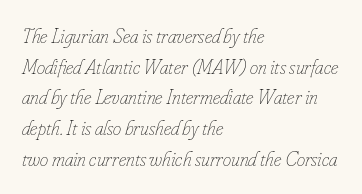
{"italic": "yes", "lean": "right", "slant_degrees": 16, "bold": "no", "underline": "no", "align": "left", "line_spacing": "normal", "line_spacing_ratio": 1.46, "letter_spacing": "normal", "letter_spacing_em": 0.0, "glyph_px": 21}
